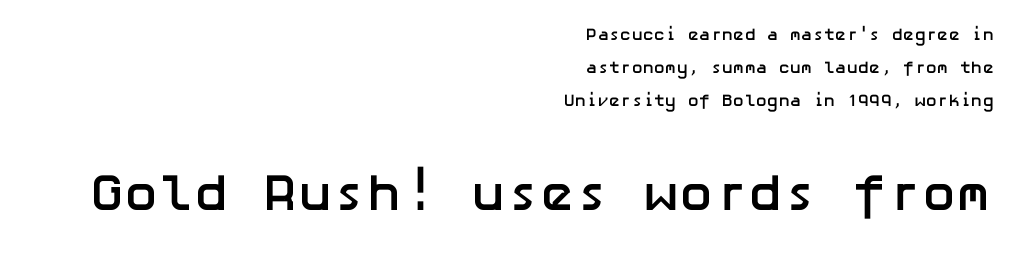
{"serif": "no", "italic": "no", "bold": "yes", "weight": "semibold", "width": "normal", "stroke_contrast": "low", "x_height": "medium", "underline": "no", "align": "right", "line_spacing": "loose", "line_spacing_ratio": 1.94, "letter_spacing": "normal", "letter_spacing_em": 0.0, "larger_block": "second", "size_ratio": 3.06, "glyph_px": 52}
